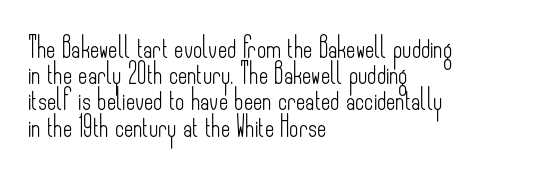
{"italic": "no", "bold": "no", "underline": "no", "align": "left", "line_spacing": "normal", "line_spacing_ratio": 1.31, "letter_spacing": "normal", "letter_spacing_em": 0.0, "glyph_px": 20}
